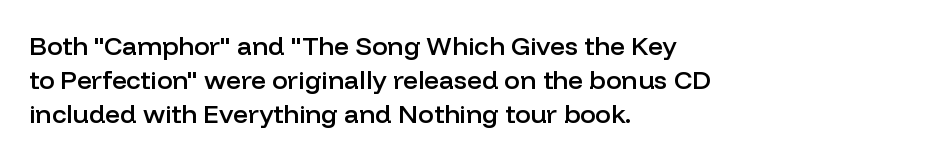
Each line starts at the same left margin while the right side varies. Short note: letters normally spaced. The passage shown is semibold, sitting just below true bold. Every stem runs plumb, perpendicular to the baseline.
